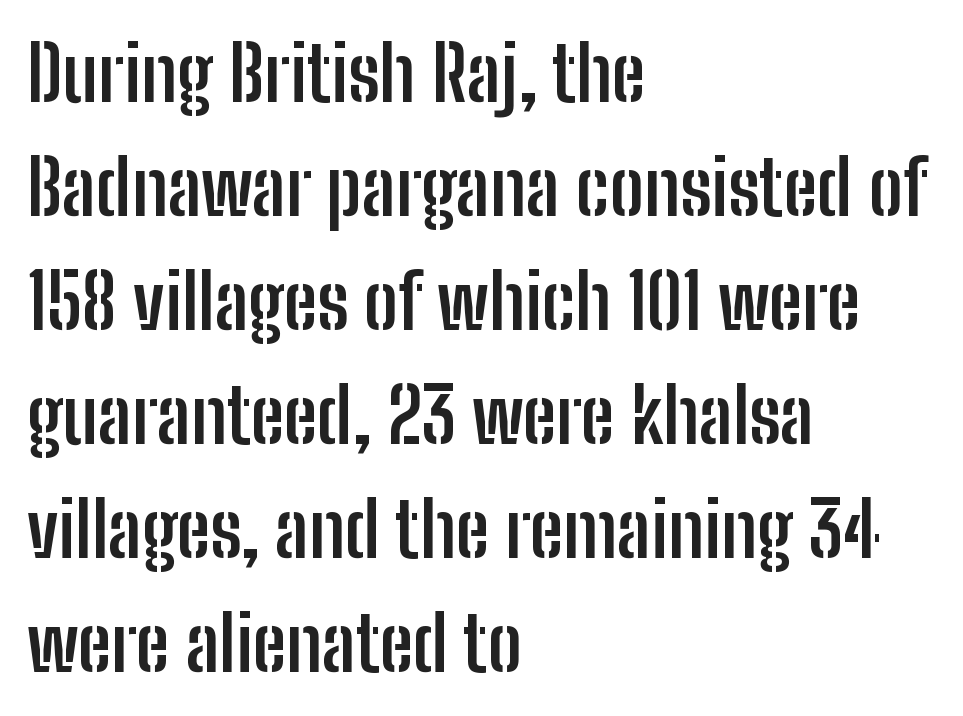
Unlike a traditional serif, this face leaves its strokes unadorned. Proportional: the letters do not fall into vertical columns. The paragraph shown leans on its left margin. Letters rest on an invisible, unmarked baseline. Typesetter's note: full bold, strokes at maximum text heaviness. The vertical gap from one line to the next is medium.
